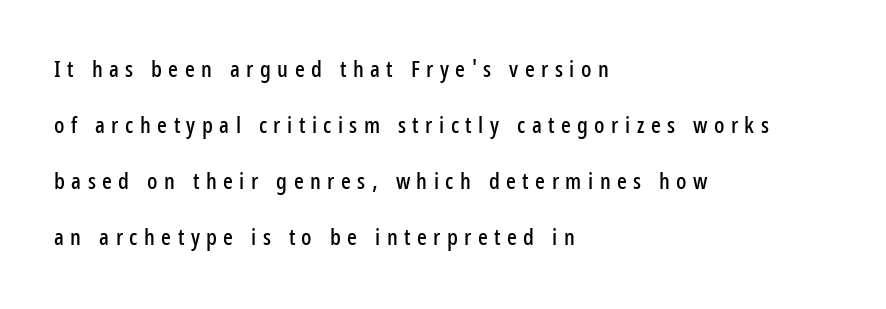
{"italic": "no", "underline": "no", "align": "left", "line_spacing": "loose", "line_spacing_ratio": 2.44, "letter_spacing": "wide", "letter_spacing_em": 0.28, "glyph_px": 23}
